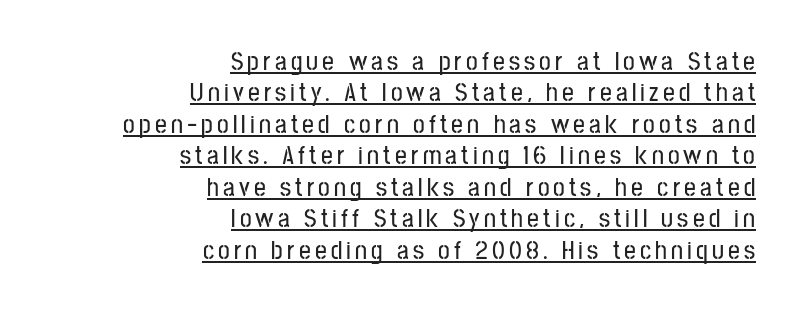
These characters rest on top of a visible drawn line. Rendered with straight, roman letterforms. Teacher's note: observe the even right margin — that is flush-right alignment.
